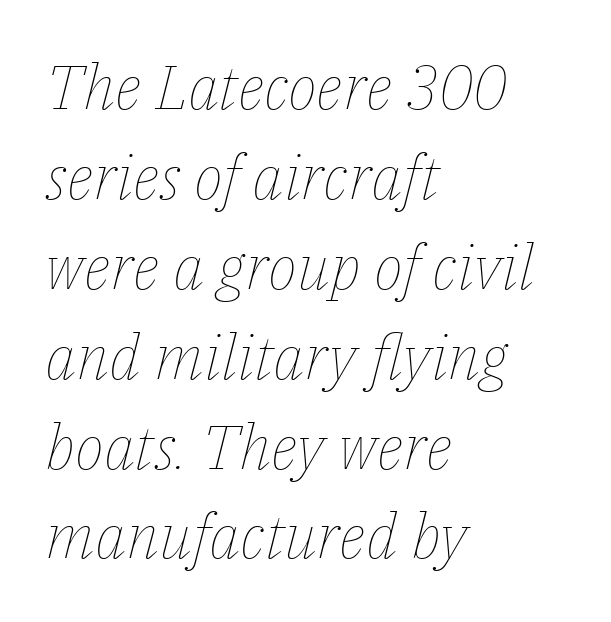
{"italic": "yes", "lean": "right", "slant_degrees": 14, "bold": "no", "weight": "thin", "width": "normal", "stroke_contrast": "low", "x_height": "medium", "monospaced": "no", "underline": "no", "align": "left", "line_spacing": "normal", "line_spacing_ratio": 1.45, "letter_spacing": "normal", "letter_spacing_em": 0.0, "glyph_px": 62}
